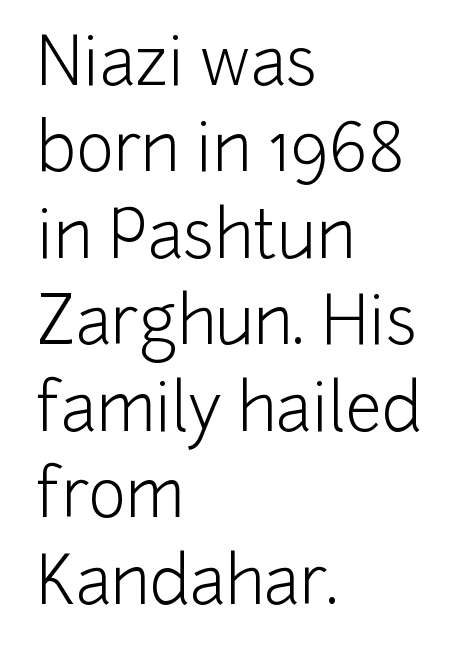
A typesetter would call this proportional, since set widths differ per character. The line-height multiplier appears to be the usual default. Typeset ragged right — the left edge is the straight one. The letters look calm and open, with moderate or lighter stems.
